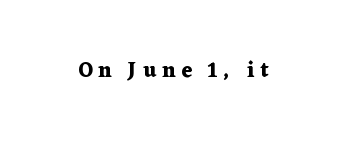
{"italic": "no", "bold": "yes", "underline": "no", "letter_spacing": "wide", "letter_spacing_em": 0.27, "glyph_px": 21}
